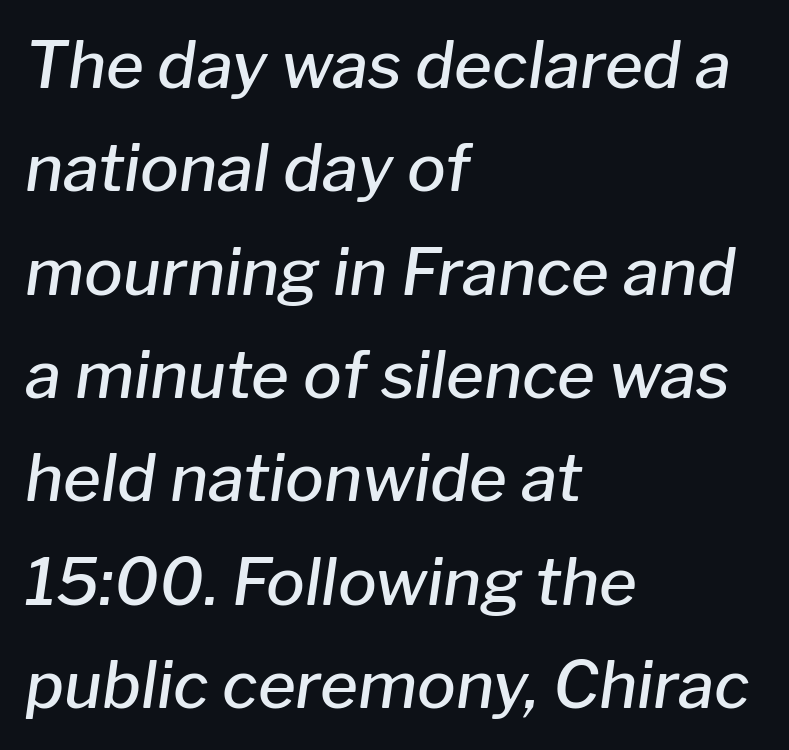
Weight check: semibold — heavier than regular, not quite bold. The axis of the letterforms is tilted away from vertical. Compared with typical paragraphs, the rows here are spaced about the same. Students, note that the glyphs here touch the page at normal intervals. These lines are rendered in a variable-pitch font. Every row of glyphs begins at an identical x-position on the left.
